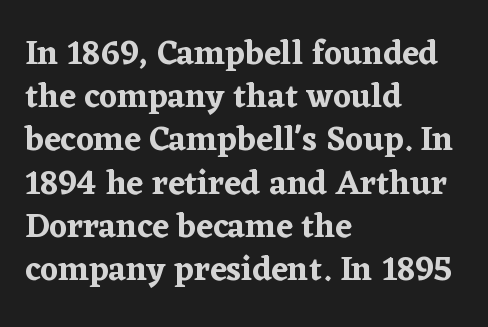
The image shows 34 px serif type, upright; set left-aligned, normal line spacing (1.27x), normal letter spacing, not underlined; low stroke contrast and a medium x-height.
